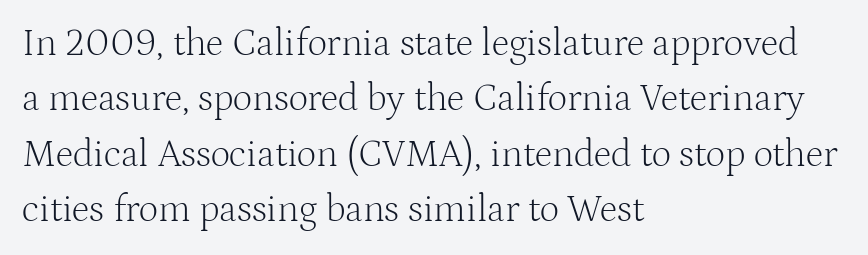
{"serif": "yes", "italic": "no", "bold": "no", "weight": "light", "width": "normal", "stroke_contrast": "medium", "x_height": "medium", "monospaced": "no", "underline": "no", "align": "left", "line_spacing": "normal", "line_spacing_ratio": 1.46, "letter_spacing": "normal", "letter_spacing_em": 0.0, "glyph_px": 38}
